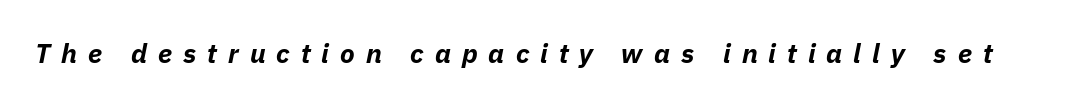
The image shows 27 px bold type, italic (leaning right); set unusually wide letter spacing (+0.41 em), not underlined.
